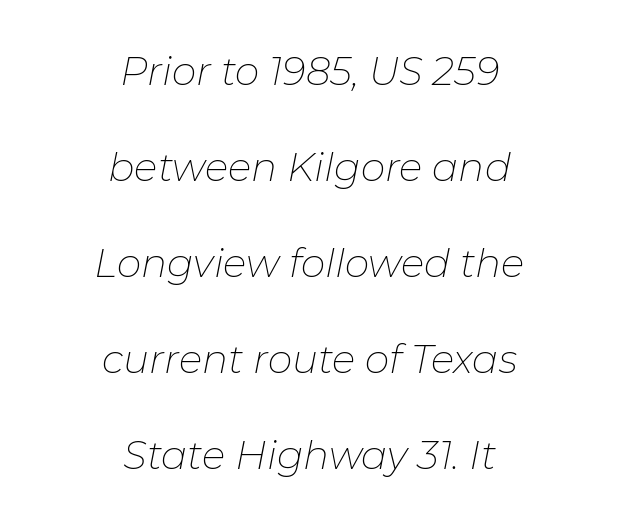
{"italic": "yes", "lean": "right", "slant_degrees": 11, "bold": "no", "weight": "thin", "width": "normal", "stroke_contrast": "low", "x_height": "medium", "monospaced": "no", "underline": "no", "align": "center", "line_spacing": "loose", "line_spacing_ratio": 2.46, "letter_spacing": "normal", "letter_spacing_em": 0.0, "glyph_px": 39}
